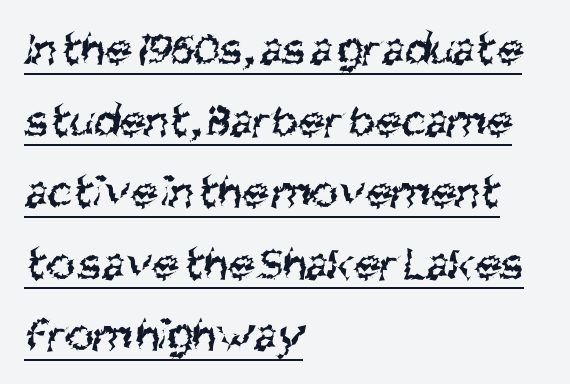
Character widths vary here, with narrow letters taking less room than wide ones. Is this a heavy cut? Hardly; it is regular or lighter. Students, note that the glyphs here touch the page at normal intervals. Horizontal bands of white between lines are of average thickness. The string is rendered with underlining switched on.
